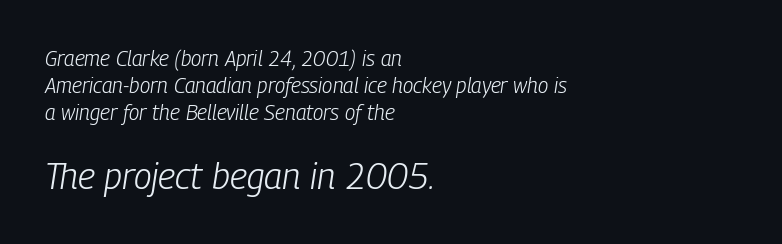
Counters stay open thanks to moderate or lighter strokes. Only glyphs here, with clear space below each row. The composition opens small and finishes big. Line starts are locked; line ends wander. Is there much room between lines? A standard amount, neither cramped nor airy. Letter spacing: default.
